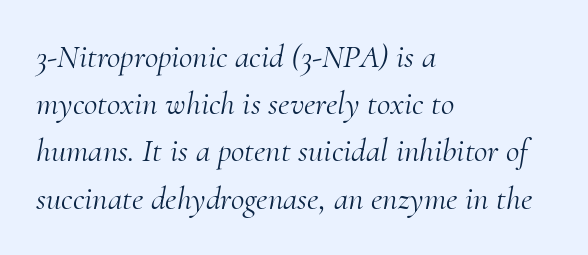
Q: Is the text bold? A: No.
Q: Is the text italic (slanted)? A: Yes, it leans right by about 10 degrees.
Q: Is the typeface a serif or a sans-serif typeface? A: Serif.
Q: Is the text underlined? A: No.
Q: How is the paragraph aligned? A: Left-aligned.
Q: Is the spacing between letters normal or unusually wide? A: Normal.
Q: Is the spacing between lines tight, normal or loose? A: Normal.
Q: Width (condensed, normal, or wide)? A: Normal.
Q: Stroke contrast? A: Medium.
Q: x-height? A: Small.
Q: Monospaced? A: No.
